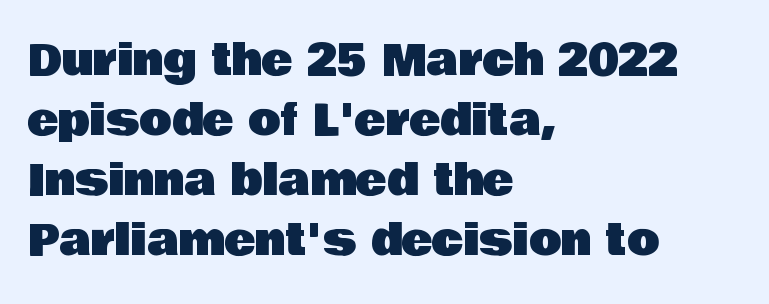
Q: Is the text italic (slanted)? A: No, it is upright.
Q: Is the typeface a serif or a sans-serif typeface? A: Sans-serif.
Q: Is the text underlined? A: No.
Q: How is the paragraph aligned? A: Left-aligned.
Q: Is the spacing between letters normal or unusually wide? A: Normal.
Q: Is the spacing between lines tight, normal or loose? A: Normal.
Q: Width (condensed, normal, or wide)? A: Normal.
Q: Stroke contrast? A: Low.
Q: x-height? A: Large.
Q: Monospaced? A: No.
